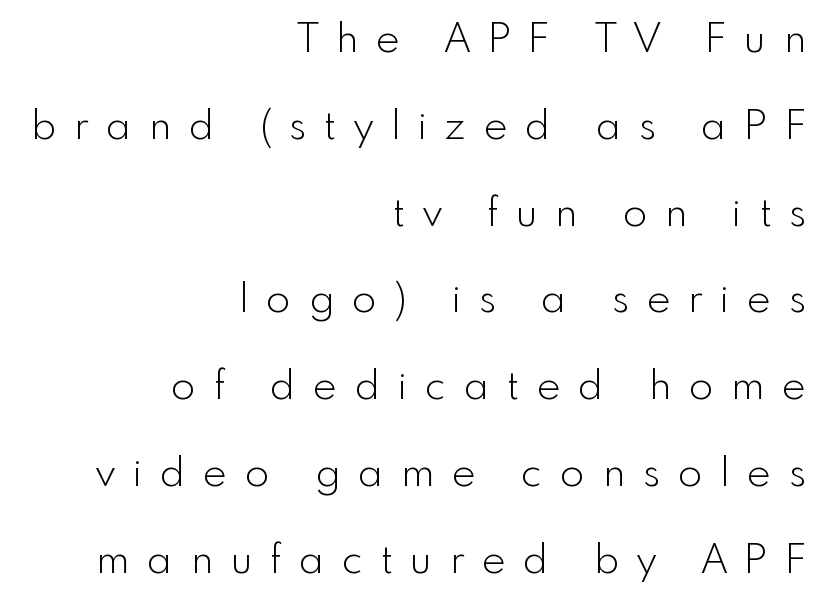
How are the letters spaced? Widely, with obvious added tracking. Bold? No — there's no thickening of the strokes. You could not count columns in this text — the font is proportionally spaced. This block would shrink considerably if given ordinary leading; it's expanded now. The glyphs in this specimen are sans serif.
